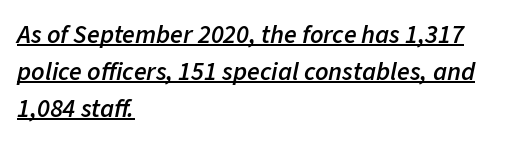
{"italic": "yes", "lean": "right", "slant_degrees": 11, "bold": "semi", "underline": "yes", "align": "left", "line_spacing": "normal", "line_spacing_ratio": 1.43, "letter_spacing": "normal", "letter_spacing_em": 0.0, "glyph_px": 26}
